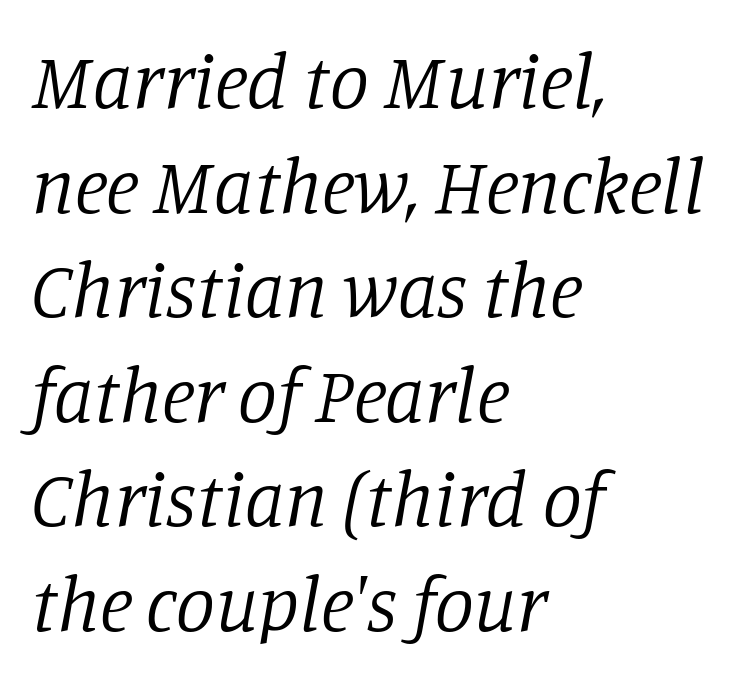
{"serif": "yes", "italic": "yes", "lean": "right", "slant_degrees": 11, "bold": "no", "weight": "regular", "width": "normal", "stroke_contrast": "low", "x_height": "large", "monospaced": "no", "underline": "no", "align": "left", "line_spacing": "normal", "line_spacing_ratio": 1.34, "letter_spacing": "normal", "letter_spacing_em": 0.0, "glyph_px": 78}
